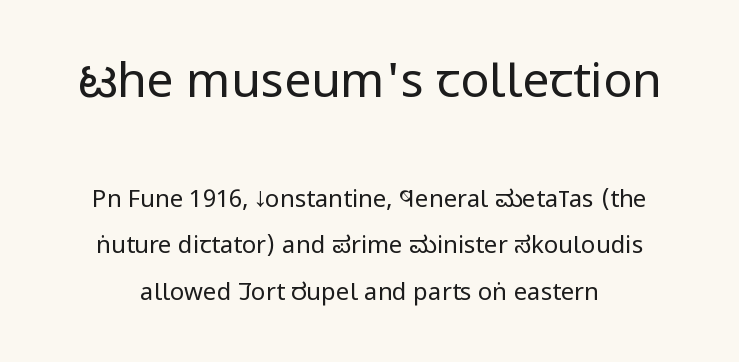
{"serif": "no", "italic": "no", "bold": "no", "weight": "regular", "width": "condensed", "stroke_contrast": "low", "x_height": "large", "monospaced": "no", "underline": "no", "line_spacing": "loose", "line_spacing_ratio": 1.94, "letter_spacing": "normal", "letter_spacing_em": 0.0, "larger_block": "first", "size_ratio": 2.0, "glyph_px": 48}
